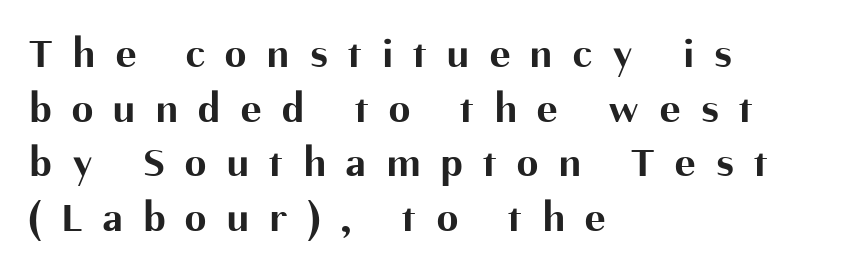
Q: Is the text bold? A: Yes.
Q: Is the text italic (slanted)? A: No, it is upright.
Q: Is the typeface a serif or a sans-serif typeface? A: Sans-serif.
Q: Is the text underlined? A: No.
Q: How is the paragraph aligned? A: Left-aligned.
Q: Is the spacing between letters normal or unusually wide? A: Unusually wide.
Q: Is the spacing between lines tight, normal or loose? A: Normal.
Q: Width (condensed, normal, or wide)? A: Normal.
Q: Stroke contrast? A: Medium.
Q: x-height? A: Medium.
Q: Monospaced? A: No.
